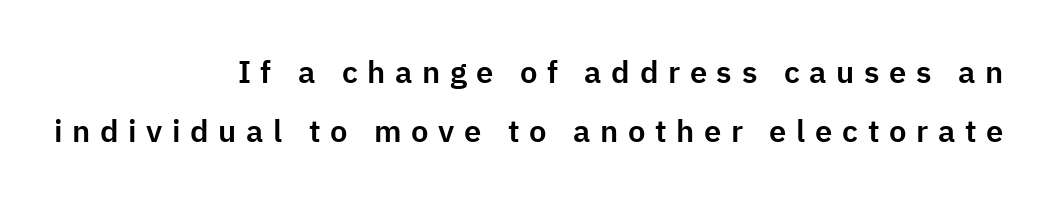
Q: Is the text italic (slanted)? A: No, it is upright.
Q: Is the typeface a serif or a sans-serif typeface? A: Sans-serif.
Q: Is the text underlined? A: No.
Q: How is the paragraph aligned? A: Right-aligned.
Q: Is the spacing between letters normal or unusually wide? A: Unusually wide.
Q: Width (condensed, normal, or wide)? A: Normal.
Q: Stroke contrast? A: Low.
Q: x-height? A: Medium.
Q: Monospaced? A: No.
